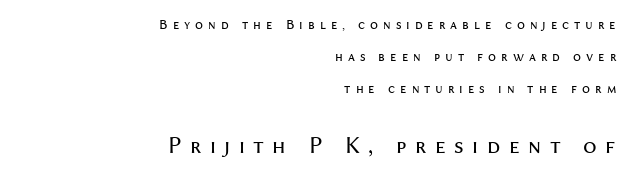
Q: Is the text bold? A: No.
Q: Is the text italic (slanted)? A: No, it is upright.
Q: Is the text underlined? A: No.
Q: How is the paragraph aligned? A: Right-aligned.
Q: Is the spacing between letters normal or unusually wide? A: Unusually wide.
Q: Is the spacing between lines tight, normal or loose? A: Loose.
Q: Which block of text is set in a larger size, the first (top) or the second (bottom)? A: The second (bottom) one.
